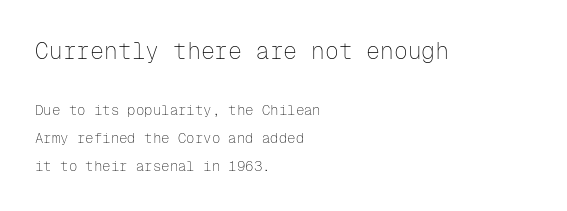
Is the stroke heavy? The answer is a plain regular-or-lighter. There is no visible air inserted between adjacent glyphs. If you measured baseline to baseline, you'd find a long distance. The paragraph has a hard left edge and a soft right edge. Quick note: not italic, upright. The block sitting higher on the canvas is the one with enlarged characters.
